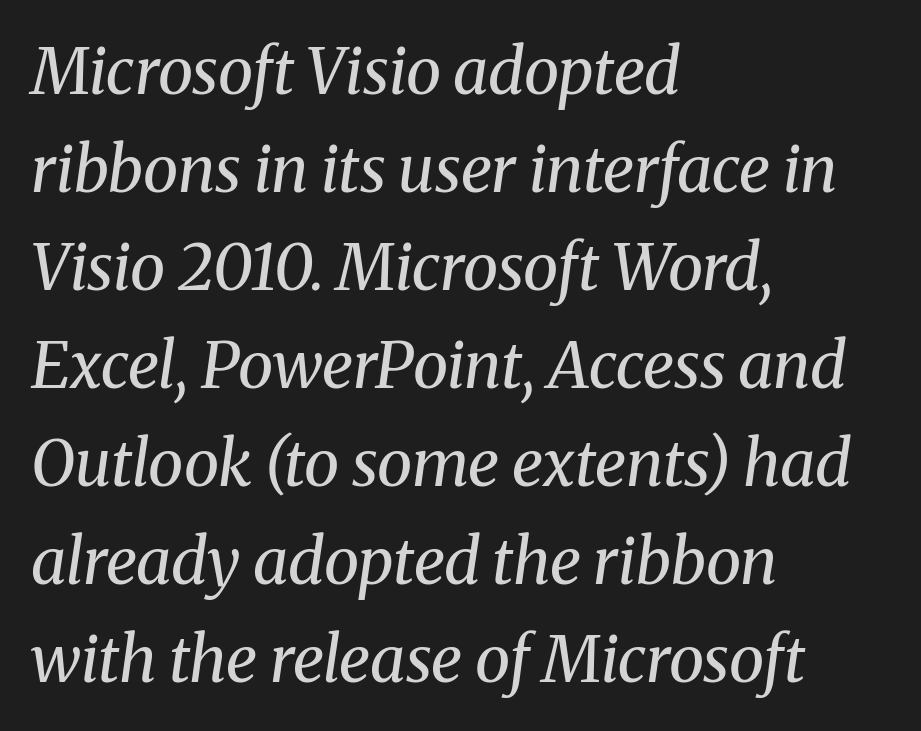
Each letter keeps its own natural width here, so spacing adapts to shape. Baseline-to-baseline distance is the conventional proportion of letter height. The passage shown is typeset with a serif family. These lines are set flush left with a ragged right edge. The gap between lines stays unmarked. This sample uses plain, unmodified letter spacing.
